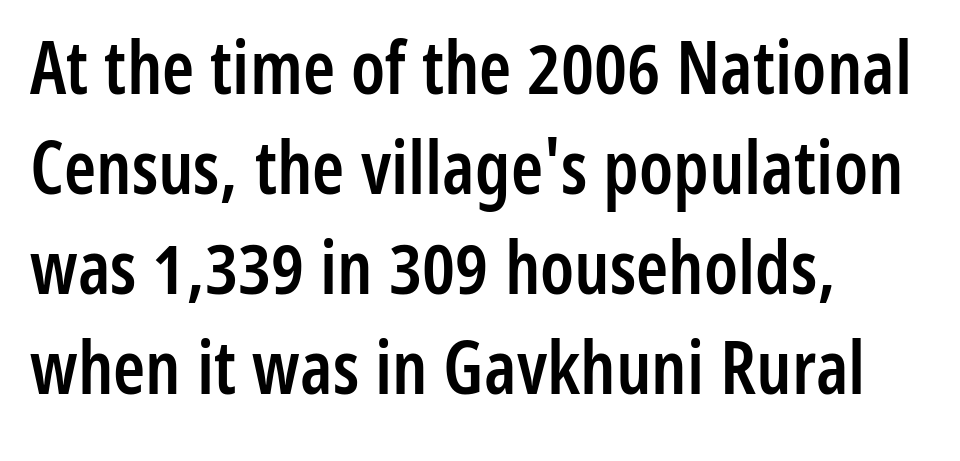
{"serif": "no", "italic": "no", "bold": "semi", "weight": "semibold", "width": "condensed", "stroke_contrast": "low", "x_height": "medium", "monospaced": "no", "underline": "no", "align": "left", "line_spacing": "normal", "line_spacing_ratio": 1.37, "letter_spacing": "normal", "letter_spacing_em": 0.0, "glyph_px": 73}
